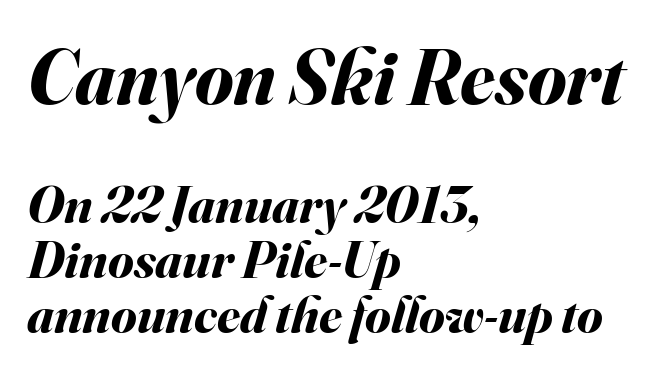
The image shows 78 px bold type, italic (leaning right); set left-aligned, tight line spacing (1.06x), normal letter spacing, not underlined; the first (top) block is 1.5x larger; medium stroke contrast and a small x-height.
